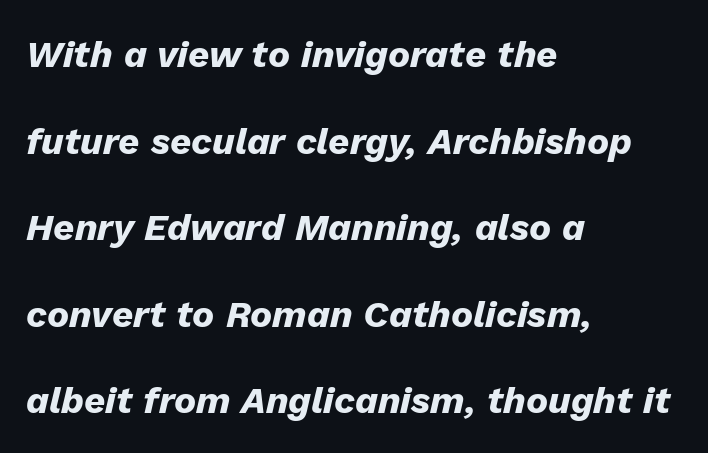
The image shows 37 px heavy type, italic (leaning right); set left-aligned, loose line spacing (2.34x), normal letter spacing, not underlined; low stroke contrast and a medium x-height.
